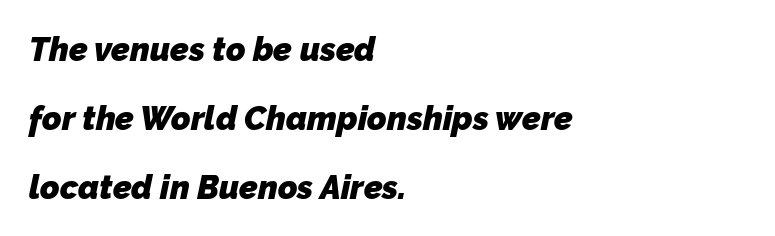
Q: Is the text bold? A: Yes.
Q: Is the typeface a serif or a sans-serif typeface? A: Sans-serif.
Q: Is the text underlined? A: No.
Q: How is the paragraph aligned? A: Left-aligned.
Q: Is the spacing between letters normal or unusually wide? A: Normal.
Q: Is the spacing between lines tight, normal or loose? A: Loose.
Q: Width (condensed, normal, or wide)? A: Normal.
Q: Stroke contrast? A: Low.
Q: x-height? A: Medium.
Q: Monospaced? A: No.
